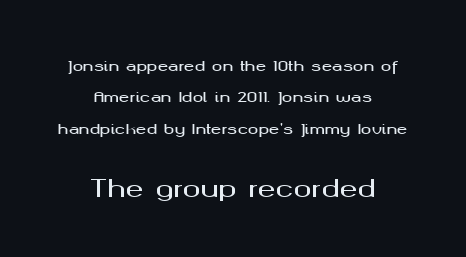
The image shows 24 px text type, upright; set centered, loose line spacing (2.25x), normal letter spacing, not underlined; the second (bottom) block is 1.71x larger.
